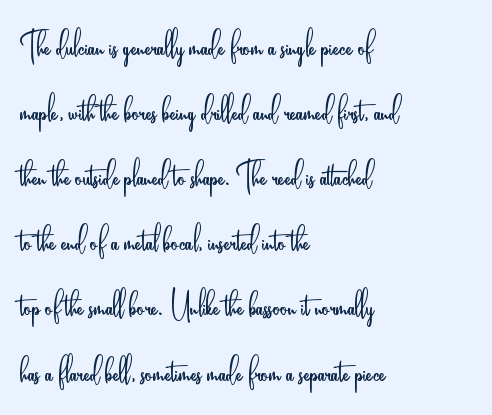
Students, observe: this is what conventionally led text looks like. Typographically, this falls in the sans-serif category. Alignment: flush left. Varying glyph widths throughout — classic text-font behaviour. A typesetter would call this zero additional tracking. This reads as an unemphasized weight, regular at the heaviest.
